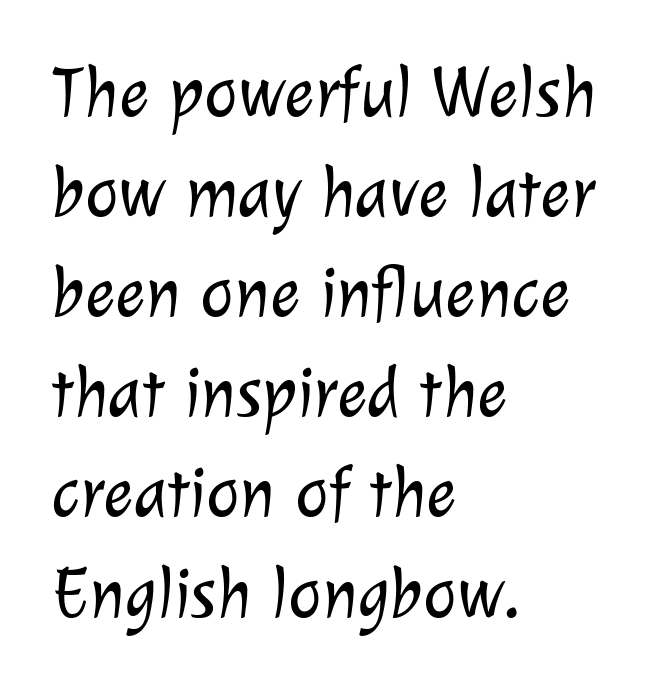
The image shows 71 px light sans-serif type; set left-aligned, normal line spacing (1.41x), normal letter spacing, not underlined; low stroke contrast and a medium x-height.
